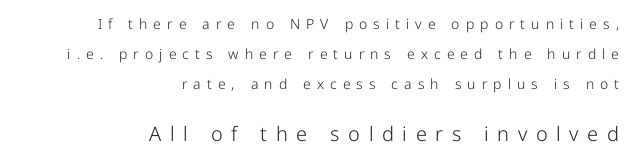
Bigger letters appear in the bottom chunk; the top chunk is reduced. Clear beneath every line of the passage. Loose tracking; the words dissolve into strings of separated letters. The type sits square on the baseline with zero lean. Teacher's note: observe the even right margin — that is flush-right alignment.
